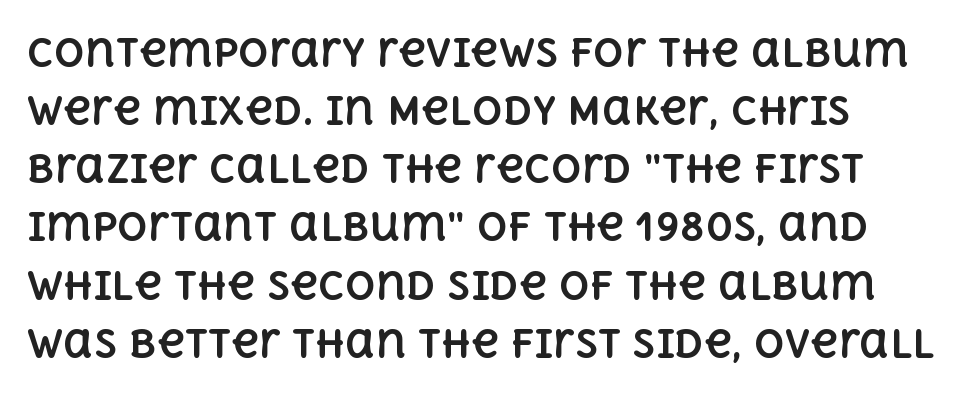
Q: Is the text bold? A: Yes.
Q: Is the text italic (slanted)? A: No, it is upright.
Q: Is the text underlined? A: No.
Q: How is the paragraph aligned? A: Left-aligned.
Q: Is the spacing between letters normal or unusually wide? A: Normal.
Q: Is the spacing between lines tight, normal or loose? A: Normal.
Q: Width (condensed, normal, or wide)? A: Normal.
Q: x-height? A: Large.
Q: Monospaced? A: No.
